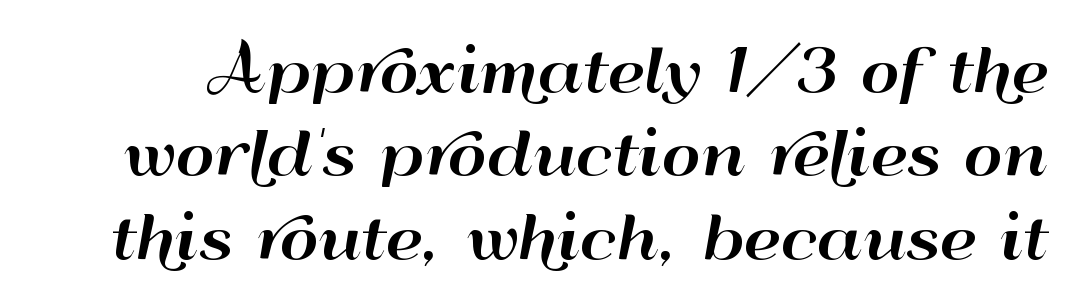
{"serif": "no", "width": "wide", "stroke_contrast": "high", "x_height": "small", "monospaced": "no", "underline": "no", "line_spacing": "normal", "line_spacing_ratio": 1.39, "letter_spacing": "normal", "letter_spacing_em": 0.0, "glyph_px": 60}
